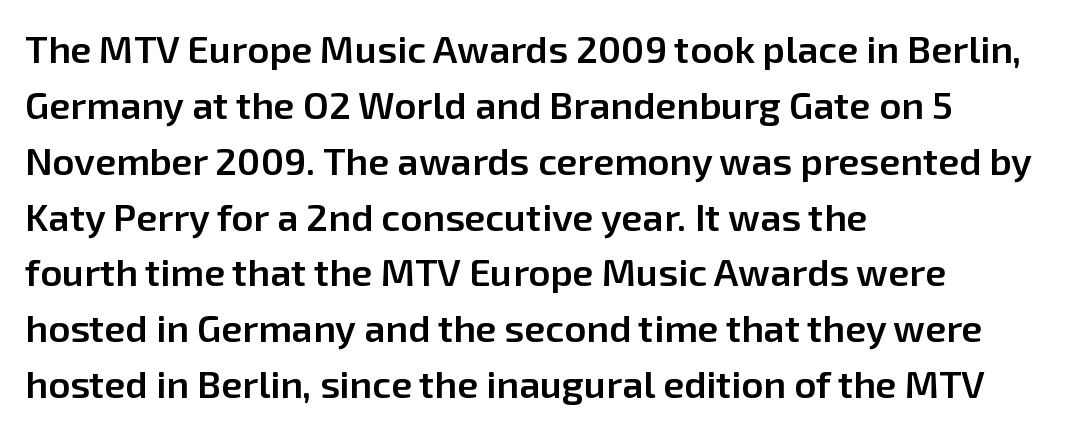
If you measured baseline to baseline, you'd find a middling distance. Type without underlining. Nobody touched the tracking dial on this one. The compositor pushed each line to the left boundary. This rendering employs a face without finishing strokes, i.e., a sans-serif.
